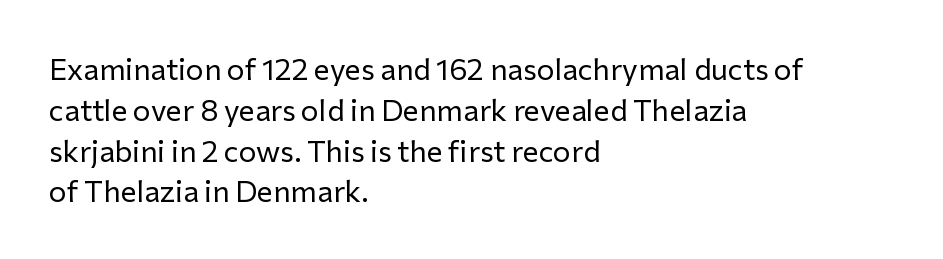
Characters remain perfectly vertical along every line. Stem width sits at or under what a default text font uses. Only glyphs here, with clear space below each row. The vertical gap from one line to the next is medium. Each letter keeps its own natural width here, so spacing adapts to shape.
